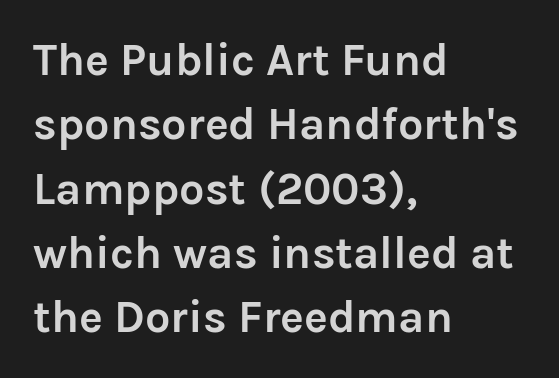
{"serif": "no", "italic": "no", "bold": "yes", "weight": "semibold", "width": "normal", "stroke_contrast": "low", "x_height": "medium", "monospaced": "no", "underline": "no", "align": "left", "line_spacing": "normal", "line_spacing_ratio": 1.43, "letter_spacing": "normal", "letter_spacing_em": 0.0, "glyph_px": 45}
